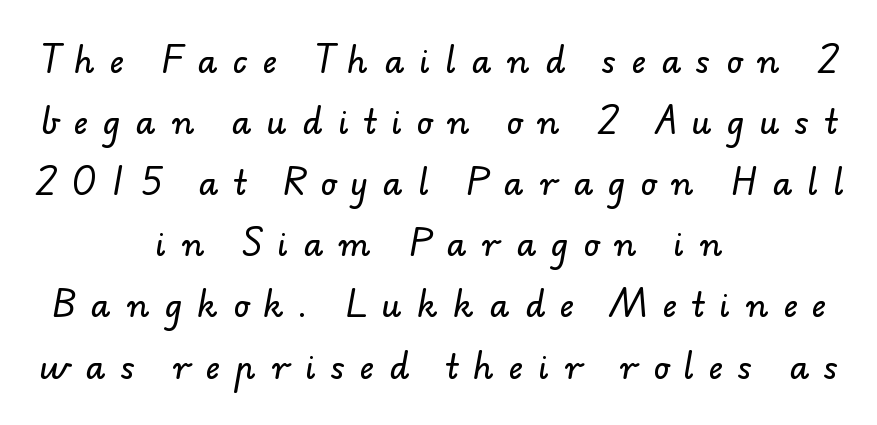
The image shows 32 px sans-serif type; set centered, loose line spacing (1.91x), unusually wide letter spacing (+0.48 em), not underlined; low stroke contrast and a small x-height.
